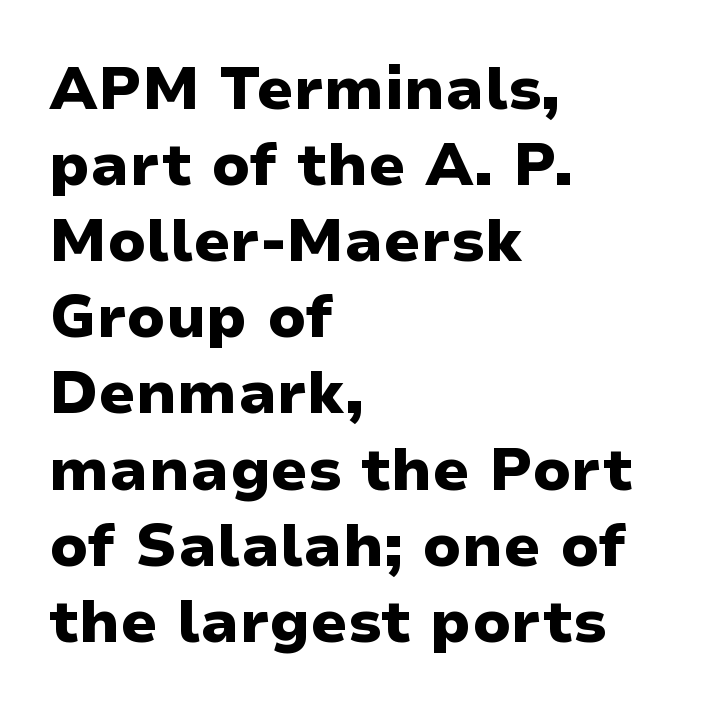
The image shows 59 px heavy, wide sans-serif type, upright; set left-aligned, normal line spacing (1.29x), normal letter spacing, not underlined; low stroke contrast and a medium x-height.
